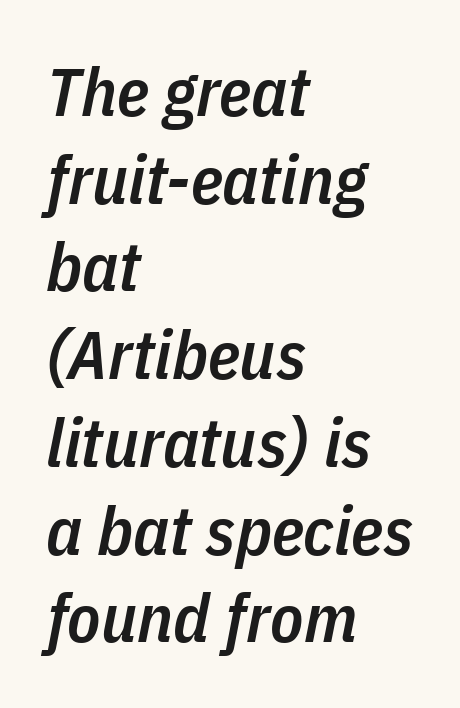
Standard letterfit; no display-style spreading of the glyphs. Emphasis-style slanted type is in use. A typesetter would call this proportional, since set widths differ per character. The font is running at a semibold setting, under full bold.
